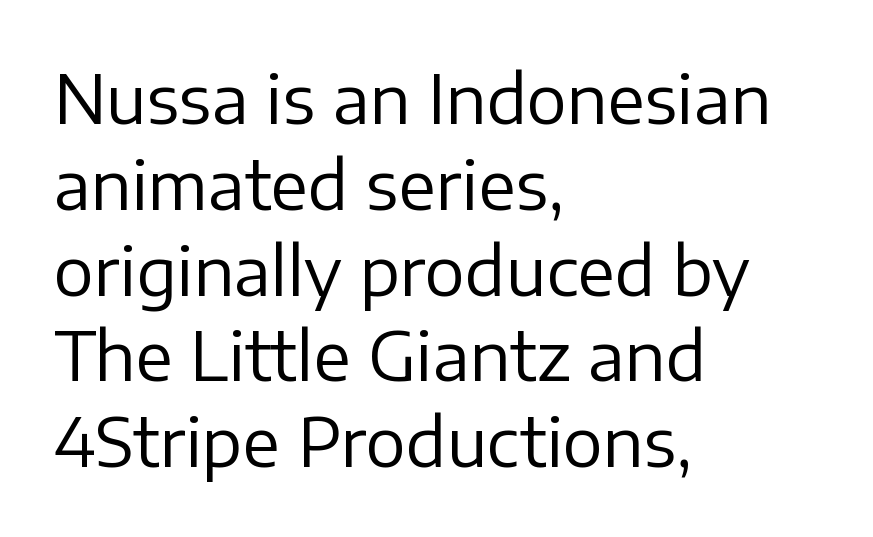
The image shows 67 px regular-weight sans-serif type, upright; set left-aligned, normal line spacing (1.28x), normal letter spacing, not underlined; low stroke contrast and a medium x-height.
